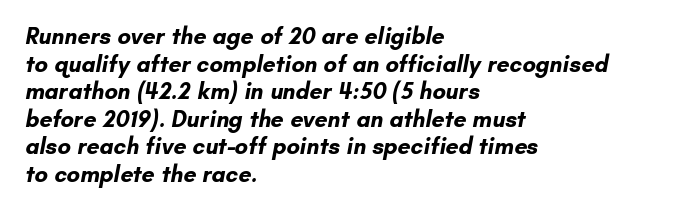
Q: Is the text bold? A: Yes.
Q: Is the text underlined? A: No.
Q: How is the paragraph aligned? A: Left-aligned.
Q: Is the spacing between letters normal or unusually wide? A: Normal.
